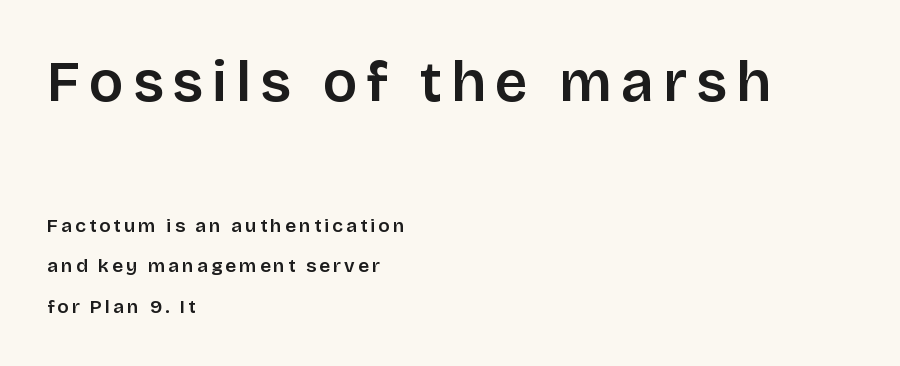
Q: Is the text italic (slanted)? A: No, it is upright.
Q: Is the typeface a serif or a sans-serif typeface? A: Sans-serif.
Q: Is the text underlined? A: No.
Q: How is the paragraph aligned? A: Left-aligned.
Q: Is the spacing between lines tight, normal or loose? A: Loose.
Q: Which block of text is set in a larger size, the first (top) or the second (bottom)? A: The first (top) one.
Q: Width (condensed, normal, or wide)? A: Normal.
Q: Stroke contrast? A: Low.
Q: x-height? A: Large.
Q: Monospaced? A: No.
